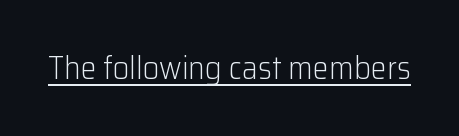
Q: Is the text bold? A: No.
Q: Is the text italic (slanted)? A: No, it is upright.
Q: Is the typeface a serif or a sans-serif typeface? A: Sans-serif.
Q: Is the text underlined? A: Yes.
Q: Is the spacing between letters normal or unusually wide? A: Normal.
Q: Width (condensed, normal, or wide)? A: Normal.
Q: Stroke contrast? A: Low.
Q: x-height? A: Medium.
Q: Monospaced? A: No.
